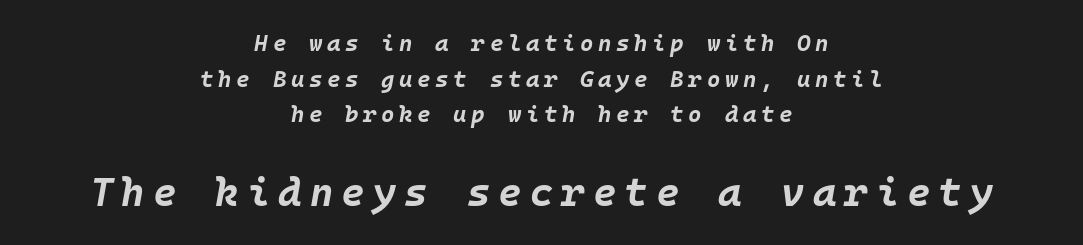
The image shows 40 px bold type, italic (leaning right), monospaced; set centered, normal line spacing (1.55x), unusually wide letter spacing (+0.2 em), not underlined; the second (bottom) block is 1.74x larger; low stroke contrast and a large x-height.
